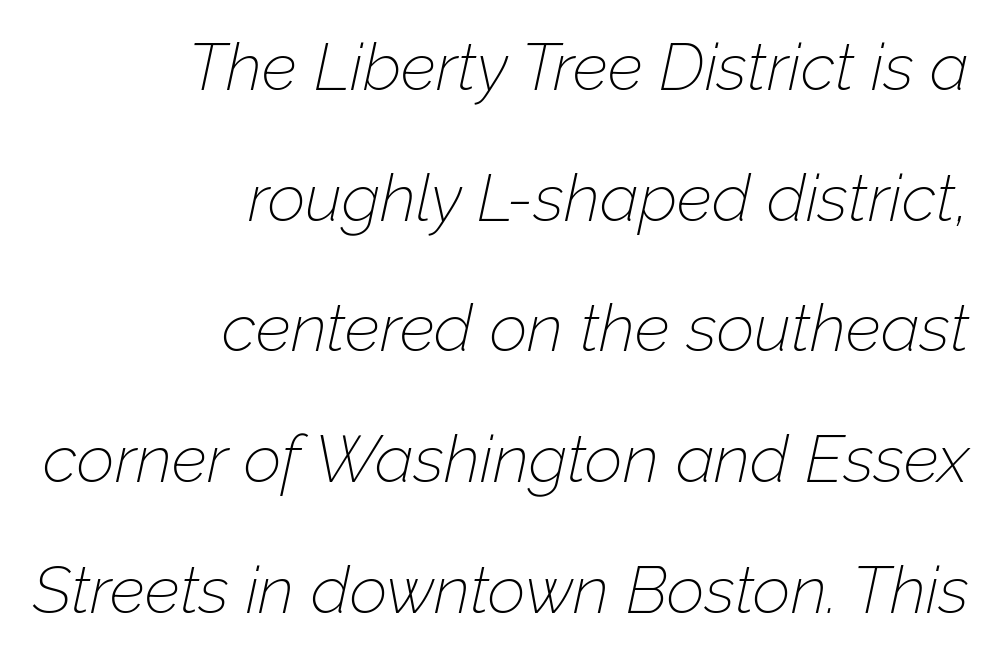
{"italic": "yes", "lean": "right", "slant_degrees": 12, "bold": "no", "weight": "thin", "width": "normal", "stroke_contrast": "low", "x_height": "medium", "monospaced": "no", "underline": "no", "align": "right", "line_spacing": "loose", "line_spacing_ratio": 1.98, "letter_spacing": "normal", "letter_spacing_em": 0.0, "glyph_px": 66}
